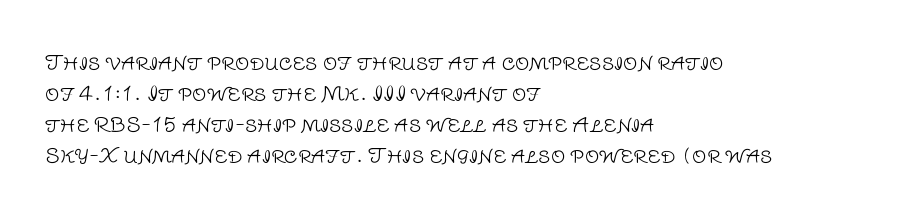
The face looks like a standard text weight, possibly lighter. The type is set solid horizontally, with unmodified tracking. Leading: standard. Casual observation: everything's shoved over to the left.
